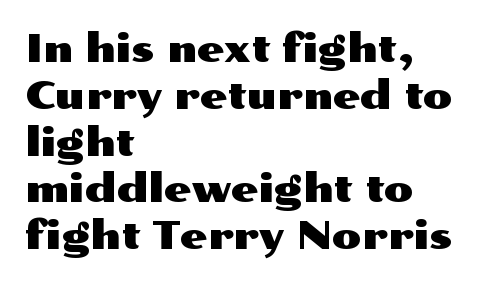
The image shows 39 px wide sans-serif type, upright; set left-aligned, line spacing 1.2x, normal letter spacing, not underlined; medium stroke contrast and a medium x-height.
